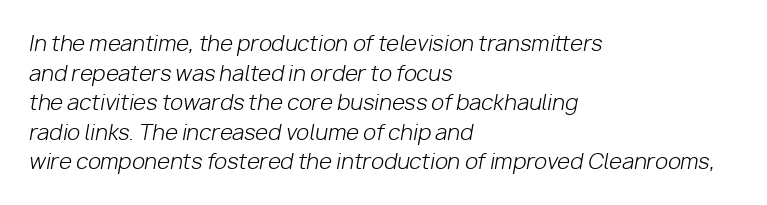
Q: Is the text bold? A: No.
Q: Is the text italic (slanted)? A: Yes, it leans right by about 10 degrees.
Q: Is the text underlined? A: No.
Q: How is the paragraph aligned? A: Left-aligned.
Q: Is the spacing between letters normal or unusually wide? A: Normal.
Q: Is the spacing between lines tight, normal or loose? A: Normal.
